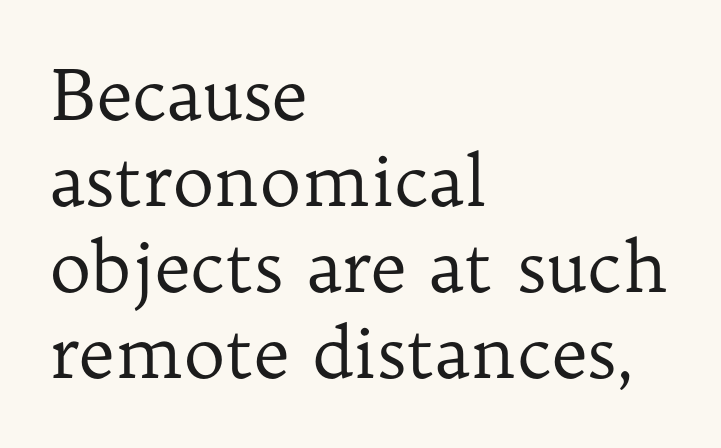
Font category for this specimen: serif. Do the letters lean? They stand straight. A typesetter would call this proportional, since set widths differ per character. Every row of glyphs begins at an identical x-position on the left. The characters are drawn with everyday or finer stroke widths.
